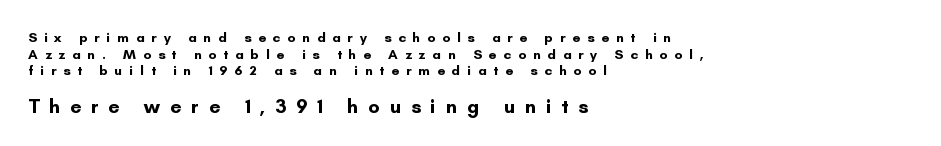
The image shows 20 px bold type, upright; set left-aligned, line spacing 1.19x, unusually wide letter spacing (+0.49 em), not underlined; the second (bottom) block is 1.43x larger.
